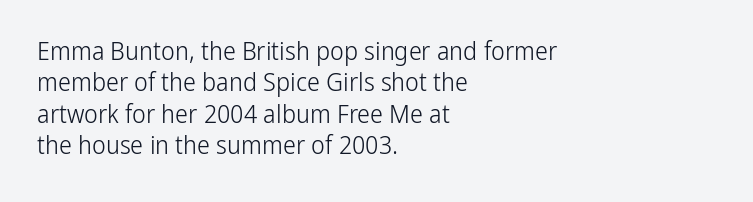
{"italic": "no", "bold": "no", "underline": "no", "align": "left", "line_spacing_ratio": 1.21, "letter_spacing": "normal", "letter_spacing_em": 0.0, "glyph_px": 26}
